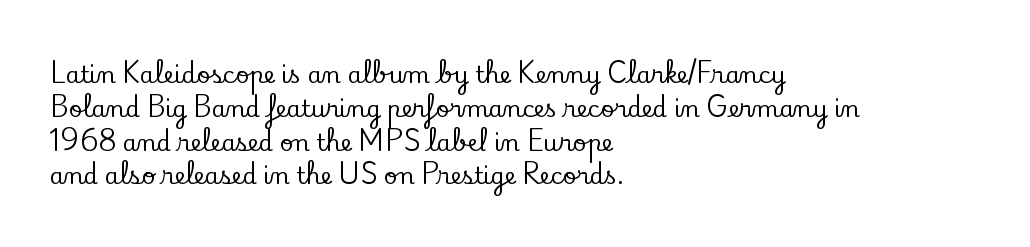
Q: Is the text italic (slanted)? A: No, it is upright.
Q: Is the text underlined? A: No.
Q: How is the paragraph aligned? A: Left-aligned.
Q: Is the spacing between letters normal or unusually wide? A: Normal.
Q: Is the spacing between lines tight, normal or loose? A: Normal.
